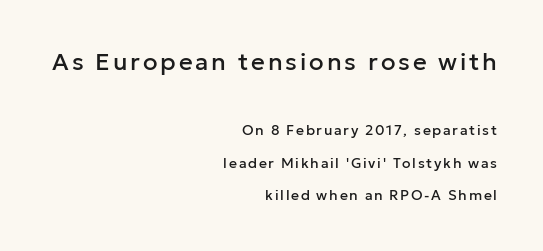
Q: Is the text italic (slanted)? A: No, it is upright.
Q: Is the text underlined? A: No.
Q: How is the paragraph aligned? A: Right-aligned.
Q: Is the spacing between lines tight, normal or loose? A: Loose.
Q: Which block of text is set in a larger size, the first (top) or the second (bottom)? A: The first (top) one.
